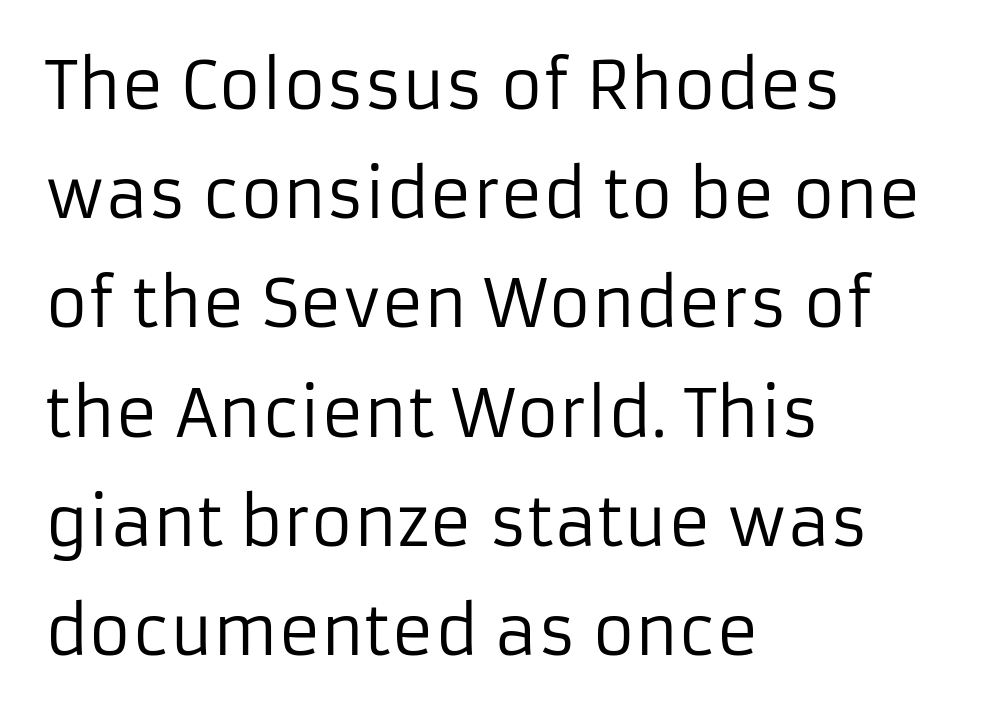
Every row of glyphs begins at an identical x-position on the left. A sans-serif font was chosen for this passage. Check under the words: just untouched page. This is the regular roman posture of the typeface.
